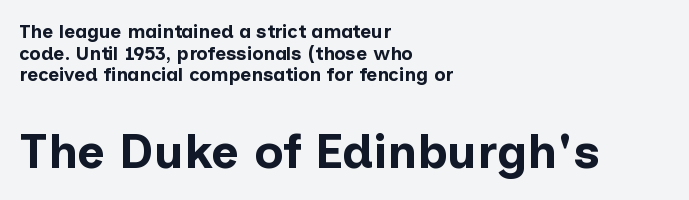
Q: Is the text bold? A: Yes.
Q: Is the text italic (slanted)? A: No, it is upright.
Q: Is the typeface a serif or a sans-serif typeface? A: Sans-serif.
Q: Is the text underlined? A: No.
Q: How is the paragraph aligned? A: Left-aligned.
Q: Is the spacing between letters normal or unusually wide? A: Normal.
Q: Is the spacing between lines tight, normal or loose? A: Tight.
Q: Which block of text is set in a larger size, the first (top) or the second (bottom)? A: The second (bottom) one.
Q: Width (condensed, normal, or wide)? A: Normal.
Q: Stroke contrast? A: Low.
Q: x-height? A: Medium.
Q: Monospaced? A: No.
